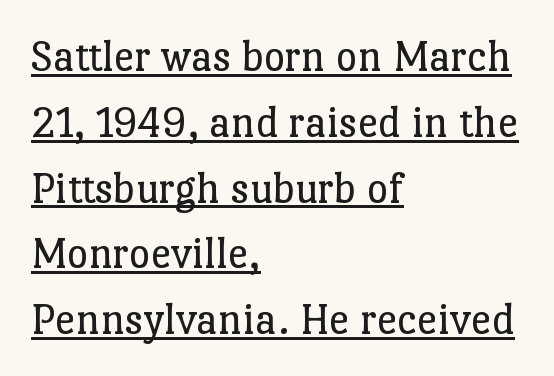
Q: Is the text bold? A: No.
Q: Is the text italic (slanted)? A: No, it is upright.
Q: Is the typeface a serif or a sans-serif typeface? A: Serif.
Q: Is the text underlined? A: Yes.
Q: How is the paragraph aligned? A: Left-aligned.
Q: Is the spacing between letters normal or unusually wide? A: Normal.
Q: Is the spacing between lines tight, normal or loose? A: Normal.
Q: Width (condensed, normal, or wide)? A: Normal.
Q: Stroke contrast? A: Low.
Q: x-height? A: Medium.
Q: Monospaced? A: No.
